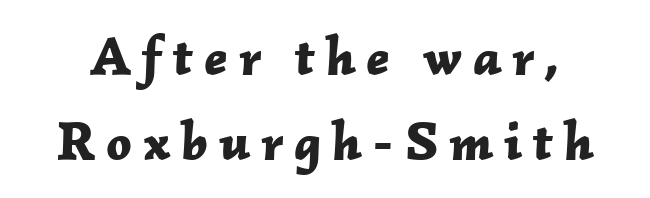
If you measured baseline to baseline, you'd find a middling distance. Typesetter's note: full bold, strokes at maximum text heaviness. The space beneath each line is pristine and unruled. The glyphs look as if they've been sheared to an angle.
